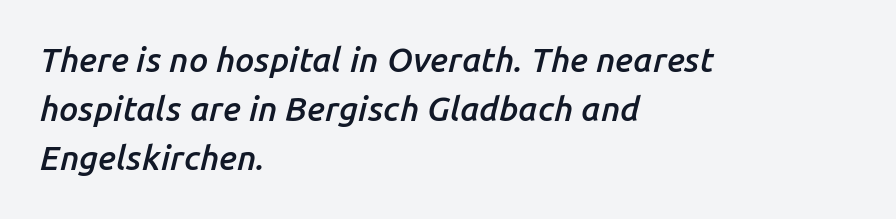
{"italic": "yes", "lean": "right", "slant_degrees": 14, "bold": "semi", "weight": "semibold", "width": "normal", "stroke_contrast": "low", "x_height": "medium", "monospaced": "no", "underline": "no", "align": "left", "line_spacing": "normal", "line_spacing_ratio": 1.44, "letter_spacing": "normal", "letter_spacing_em": 0.0, "glyph_px": 34}
